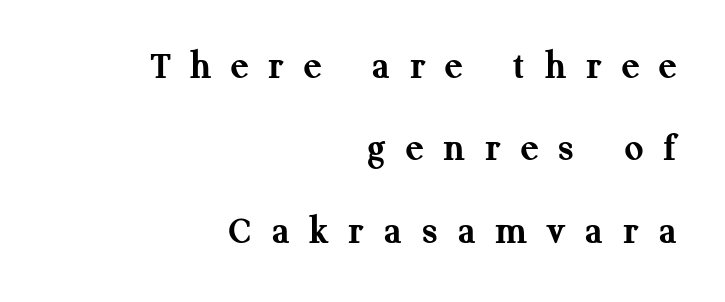
The foot of each line stays bare and open. Is this a sans? No — the strokes have serifs. The rendering inserts visible extra space after every character. Weight: bold. Horizontal alignment here is rightward, an uncommon choice for prose.
